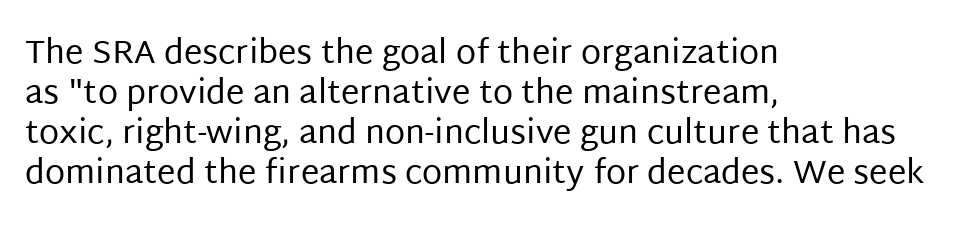
The image shows 33 px regular-weight sans-serif type, upright; set left-aligned, line spacing 1.21x, normal letter spacing, not underlined; low stroke contrast and a large x-height.
